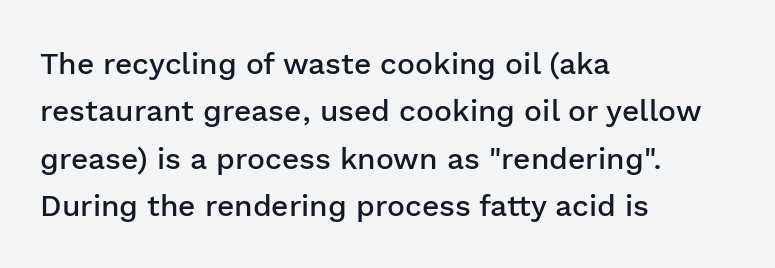
{"serif": "no", "italic": "no", "bold": "semi", "weight": "semibold", "width": "normal", "stroke_contrast": "low", "x_height": "medium", "monospaced": "no", "underline": "no", "align": "left", "line_spacing": "normal", "line_spacing_ratio": 1.58, "letter_spacing": "normal", "letter_spacing_em": 0.0, "glyph_px": 30}
